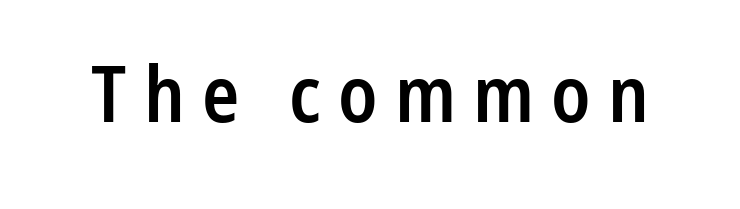
Q: Is the text bold? A: Semi-bold.
Q: Is the text italic (slanted)? A: No, it is upright.
Q: Is the typeface a serif or a sans-serif typeface? A: Sans-serif.
Q: Is the text underlined? A: No.
Q: Is the spacing between letters normal or unusually wide? A: Unusually wide.
Q: Width (condensed, normal, or wide)? A: Condensed.
Q: Stroke contrast? A: Low.
Q: x-height? A: Medium.
Q: Monospaced? A: No.
